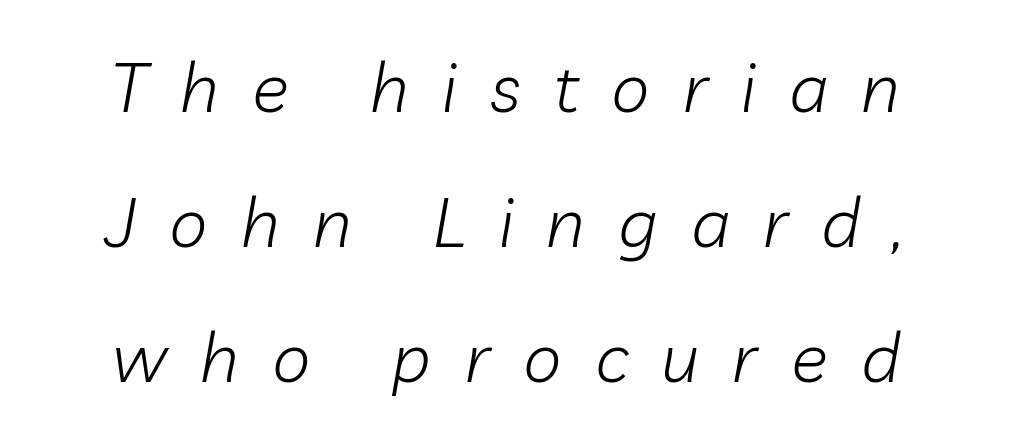
The image shows 69 px light type, italic (leaning right); set loose line spacing (1.96x), unusually wide letter spacing (+0.48 em), not underlined; low stroke contrast and a medium x-height.
